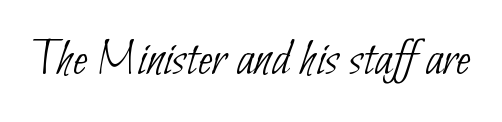
{"serif": "no", "bold": "no", "weight": "thin", "width": "condensed", "stroke_contrast": "low", "x_height": "small", "monospaced": "no", "underline": "no", "letter_spacing": "normal", "letter_spacing_em": 0.0, "glyph_px": 53}
